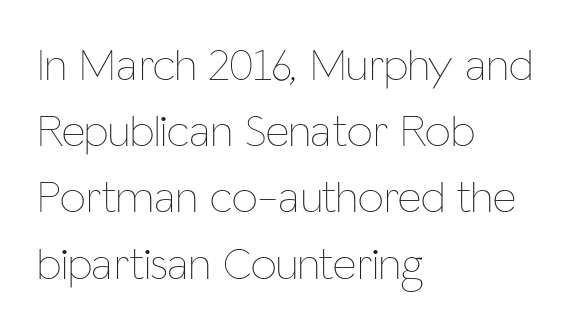
Alignment: flush left. The letterforms sit at book weight or below. Just letters on the line, the space beneath them empty. Upright lettering throughout.
